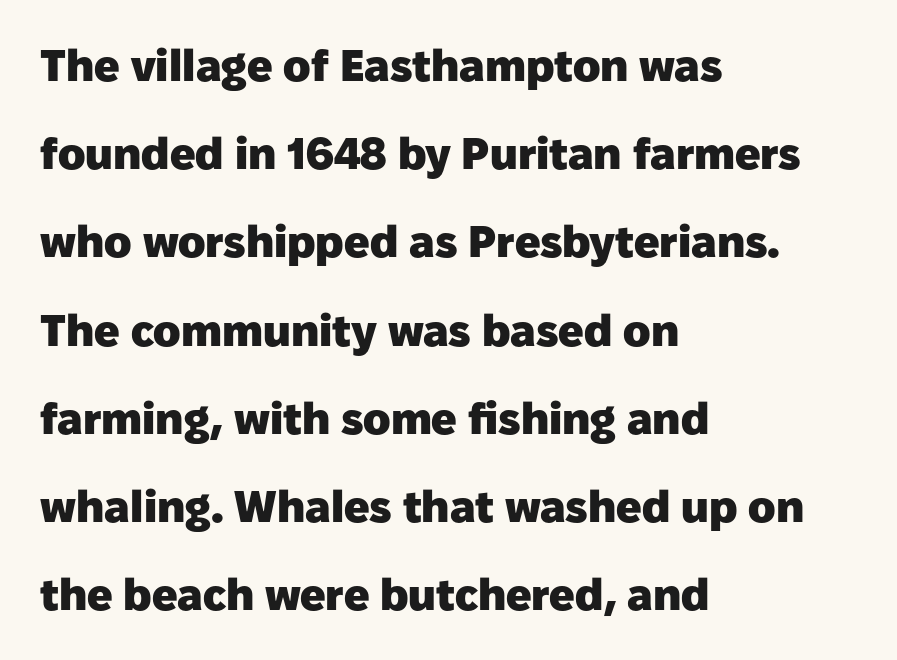
Strong, thick strokes mark this as bold type. Regarding serifs, this sample does without them. Clear beneath every line of the passage. Think of a printed novel: that variable character pitch is what you see here. In CSS terms this would be text-align: left. Is there much room between lines? Yes — plenty of vertical air separates them.
